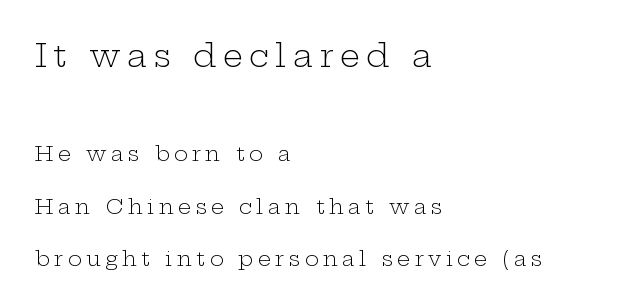
The image shows 32 px light, wide serif type, upright; set left-aligned, loose line spacing (2.49x), unusually wide letter spacing (+0.2 em), not underlined; the first (top) block is 1.52x larger; low stroke contrast and a medium x-height.
